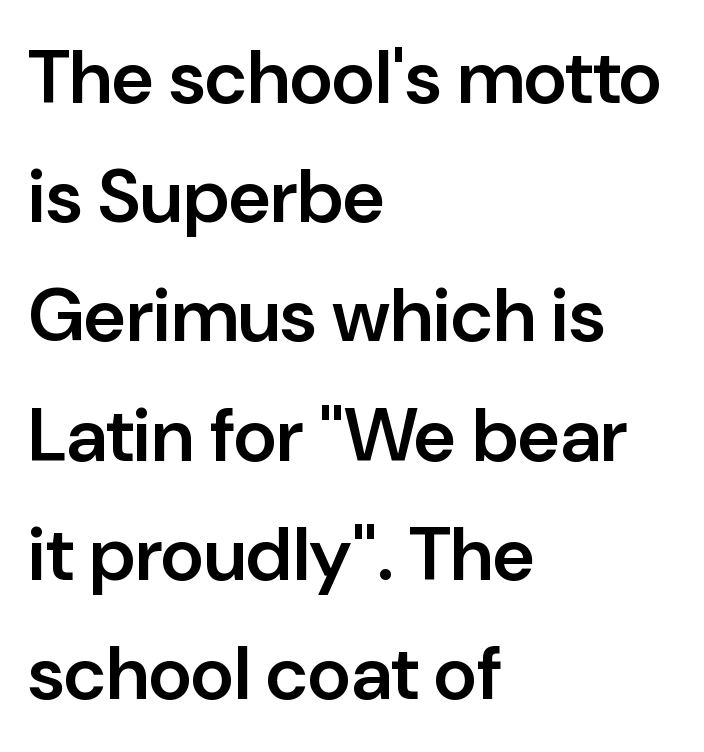
No italicization has been applied; the sample stays upright. The face used here is a sans, in the tradition of grotesques and geometrics. Its strokes are somewhat broadened, the hallmark of semibold type. The rendering uses a moderate line-height, typical for paragraphs.
